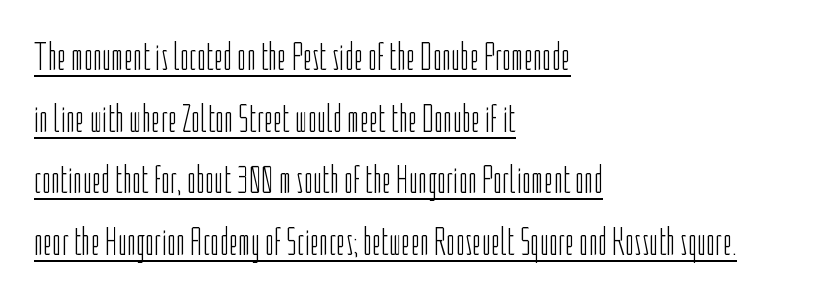
You could not count columns in this text — the font is proportionally spaced. Compared with undecorated copy, this sample adds a rule below the words. This sample uses plain, unmodified letter spacing. A light-to-regular cut is what we see here. These lines sit exactly where default settings would place them. This is roman type, the default non-slanted kind.
